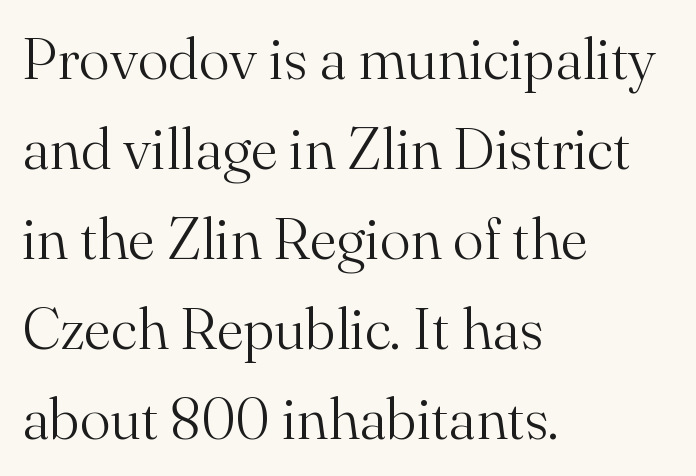
The rows are spaced the way most documents space them. Default kerning and tracking; the words read as compact shapes. Typeset ragged right — the left edge is the straight one. The passage shown is typeset with a serif family.
